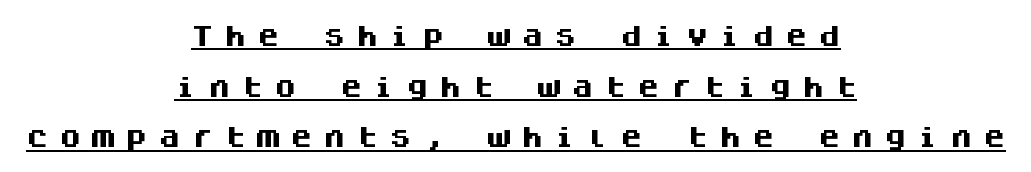
The paragraph shown floats in the horizontal middle. A baseline rule has been typeset under these characters. A dark, heavy texture on the line: the type is bold. Characters follow at a spacing far wider than the type designer built in. Widely set lines give the paragraph a tall, airy silhouette. This sample uses an upright cut, with every glyph sitting square on the baseline.
